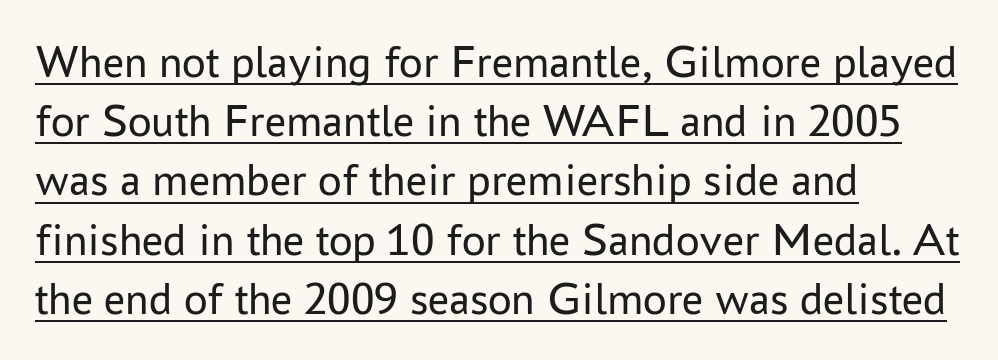
The image shows 47 px regular-weight sans-serif type, upright; set left-aligned, normal line spacing (1.26x), normal letter spacing, underlined; low stroke contrast and a medium x-height.
